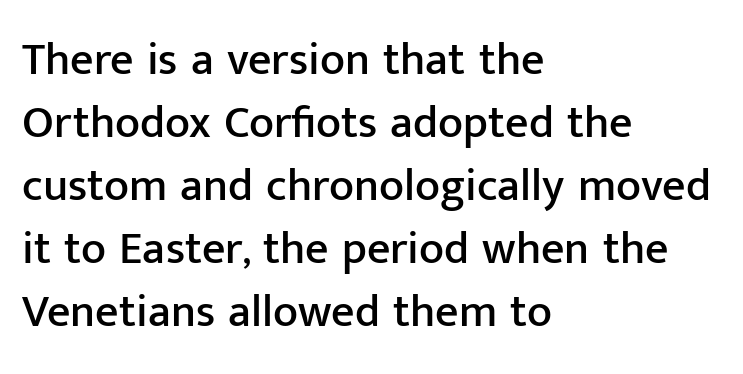
{"serif": "no", "italic": "no", "width": "normal", "stroke_contrast": "low", "x_height": "medium", "monospaced": "no", "underline": "no", "align": "left", "line_spacing": "normal", "line_spacing_ratio": 1.37, "letter_spacing": "normal", "letter_spacing_em": 0.0, "glyph_px": 46}
